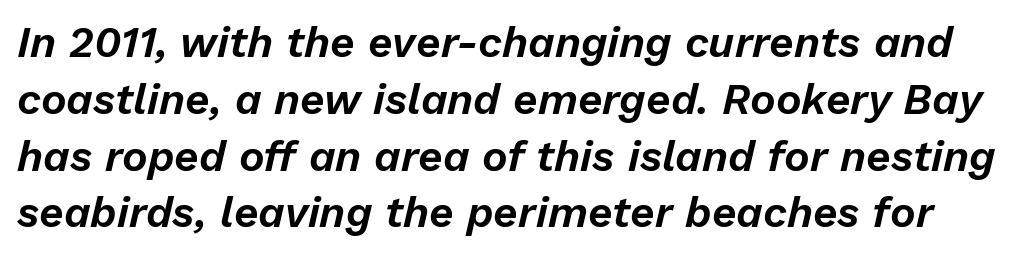
Q: Is the text italic (slanted)? A: Yes, it leans right by about 13 degrees.
Q: Is the text underlined? A: No.
Q: Is the spacing between letters normal or unusually wide? A: Normal.
Q: Is the spacing between lines tight, normal or loose? A: Normal.
Q: Width (condensed, normal, or wide)? A: Normal.
Q: Stroke contrast? A: Low.
Q: x-height? A: Medium.
Q: Monospaced? A: No.
